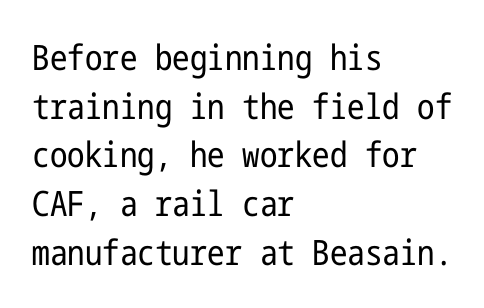
Q: Is the text bold? A: No.
Q: Is the text italic (slanted)? A: No, it is upright.
Q: Is the typeface a serif or a sans-serif typeface? A: Sans-serif.
Q: Is the text underlined? A: No.
Q: How is the paragraph aligned? A: Left-aligned.
Q: Is the spacing between letters normal or unusually wide? A: Normal.
Q: Is the spacing between lines tight, normal or loose? A: Normal.
Q: Width (condensed, normal, or wide)? A: Condensed.
Q: Stroke contrast? A: Low.
Q: x-height? A: Medium.
